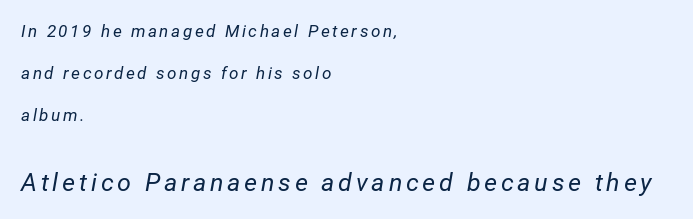
The image shows 25 px text type, italic (leaning right); set left-aligned, loose line spacing (2.47x), not underlined; the second (bottom) block is 1.47x larger.
